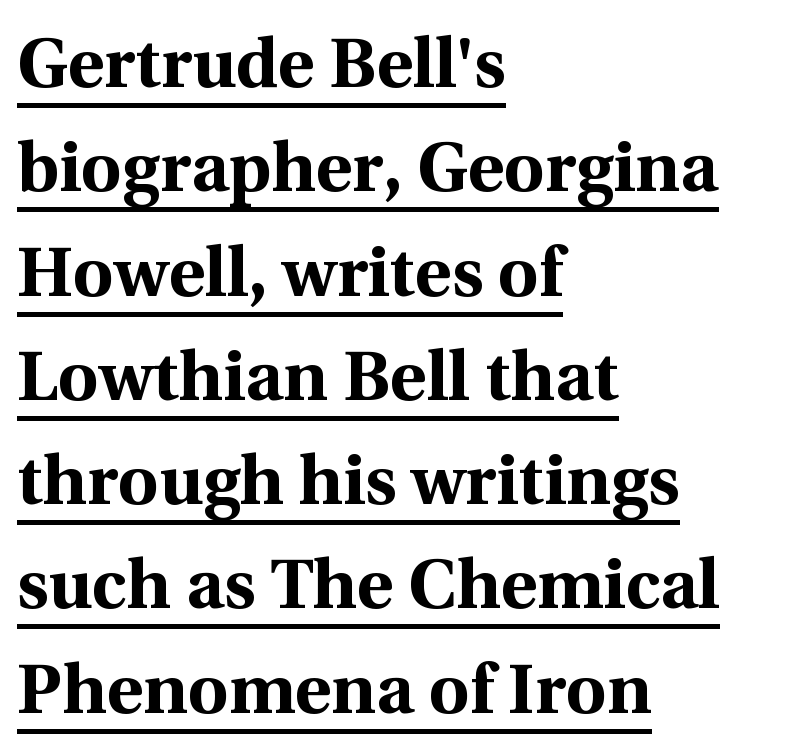
The type sits square on the baseline with zero lean. These lines are composed in type with serifs. You can see a thin bar hugging the bottom of the glyphs. Weight: bold. These lines stack with their left ends in a neat column. Spacing verdict: proportional, widths tailored to each character.
